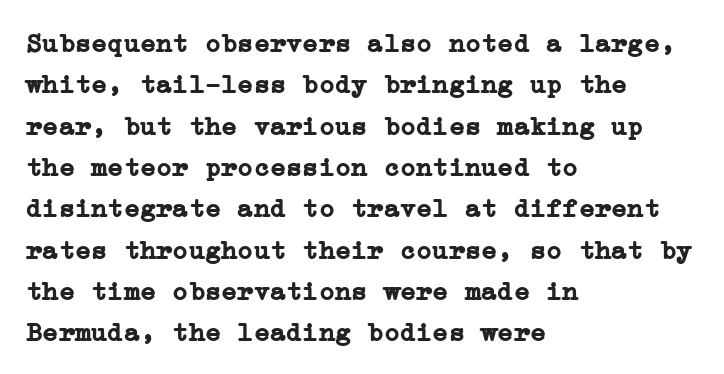
The image shows 27 px bold type, upright; set left-aligned, normal line spacing (1.53x), normal letter spacing, not underlined.
